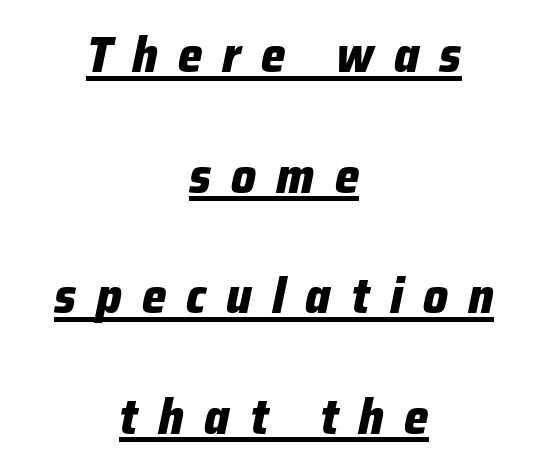
Q: Is the text bold? A: Yes.
Q: Is the text italic (slanted)? A: Yes, it leans right by about 12 degrees.
Q: Is the text underlined? A: Yes.
Q: How is the paragraph aligned? A: Centered.
Q: Is the spacing between letters normal or unusually wide? A: Unusually wide.
Q: Is the spacing between lines tight, normal or loose? A: Loose.
Q: Width (condensed, normal, or wide)? A: Normal.
Q: Stroke contrast? A: Low.
Q: x-height? A: Medium.
Q: Monospaced? A: No.
